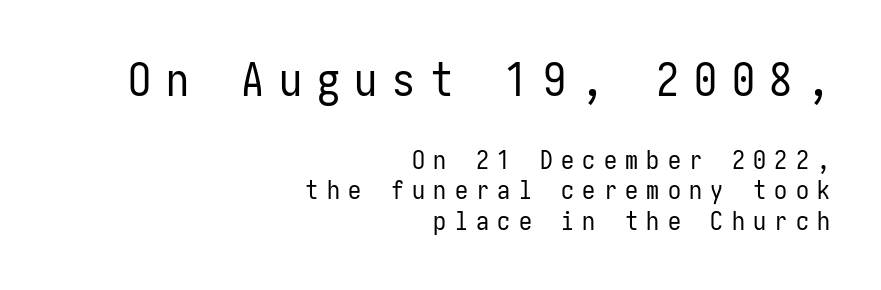
{"serif": "no", "italic": "no", "bold": "no", "weight": "regular", "width": "condensed", "stroke_contrast": "low", "x_height": "medium", "underline": "no", "align": "right", "line_spacing_ratio": 1.19, "letter_spacing": "wide", "letter_spacing_em": 0.32, "larger_block": "first", "size_ratio": 1.77, "glyph_px": 46}
